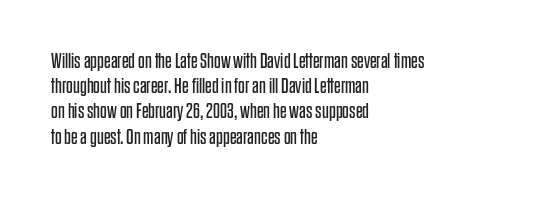
The image shows 21 px text type, upright; set left-aligned, line spacing 1.2x, normal letter spacing, not underlined.
